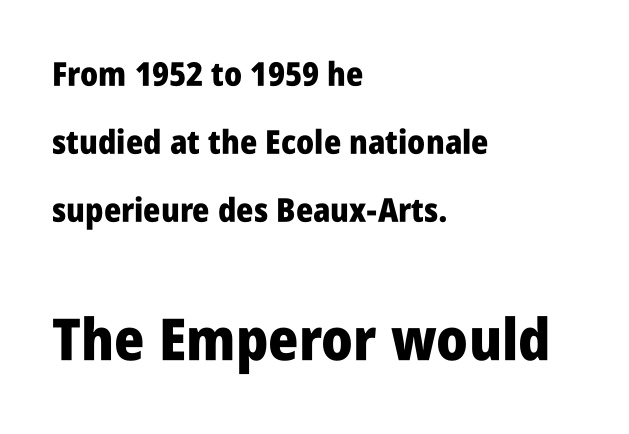
If you drew a ruler down the left edge, every line would touch it. The letters advance in unequal steps, a hallmark of proportional type. Does the leading feel generous? Absolutely, it's lavish. How are the letters spaced? Ordinarily, with no added tracking. Regarding serifs, this sample does without them. These two chunks differ in scale, with the bottom chunk taking the larger measure.
